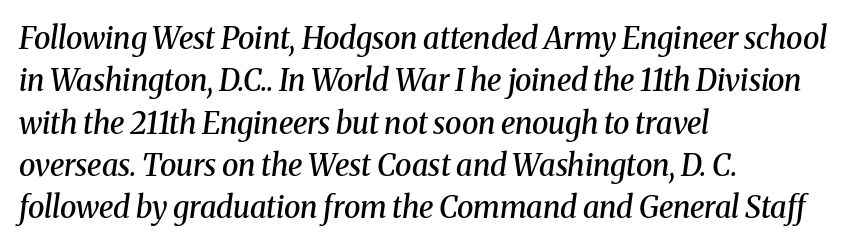
{"serif": "yes", "italic": "yes", "lean": "right", "slant_degrees": 8, "bold": "semi", "weight": "semibold", "width": "normal", "stroke_contrast": "medium", "x_height": "medium", "monospaced": "no", "underline": "no", "align": "left", "line_spacing": "normal", "line_spacing_ratio": 1.41, "letter_spacing": "normal", "letter_spacing_em": 0.0, "glyph_px": 30}
